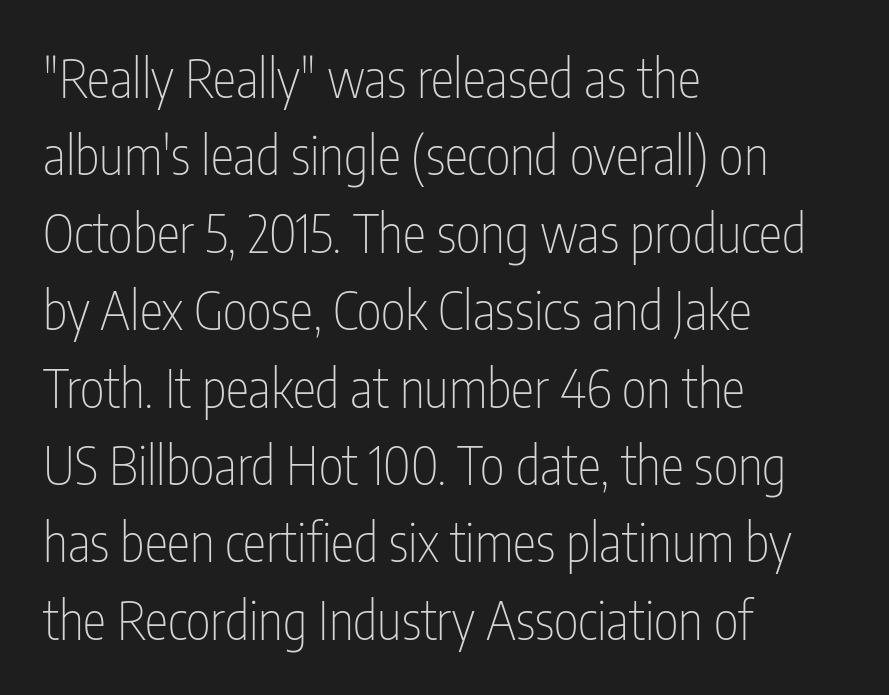
Q: Is the text bold? A: No.
Q: Is the text italic (slanted)? A: No, it is upright.
Q: Is the typeface a serif or a sans-serif typeface? A: Sans-serif.
Q: Is the text underlined? A: No.
Q: How is the paragraph aligned? A: Left-aligned.
Q: Is the spacing between letters normal or unusually wide? A: Normal.
Q: Is the spacing between lines tight, normal or loose? A: Normal.
Q: Width (condensed, normal, or wide)? A: Condensed.
Q: Stroke contrast? A: Low.
Q: x-height? A: Medium.
Q: Monospaced? A: No.
